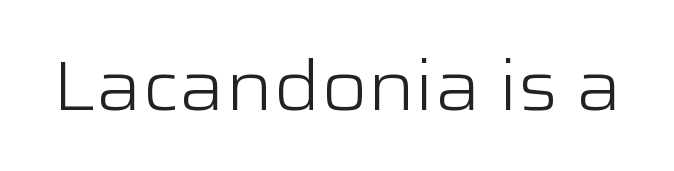
{"serif": "no", "italic": "no", "bold": "no", "weight": "light", "width": "wide", "stroke_contrast": "low", "x_height": "medium", "monospaced": "no", "underline": "no", "letter_spacing": "normal", "letter_spacing_em": 0.0, "glyph_px": 70}
